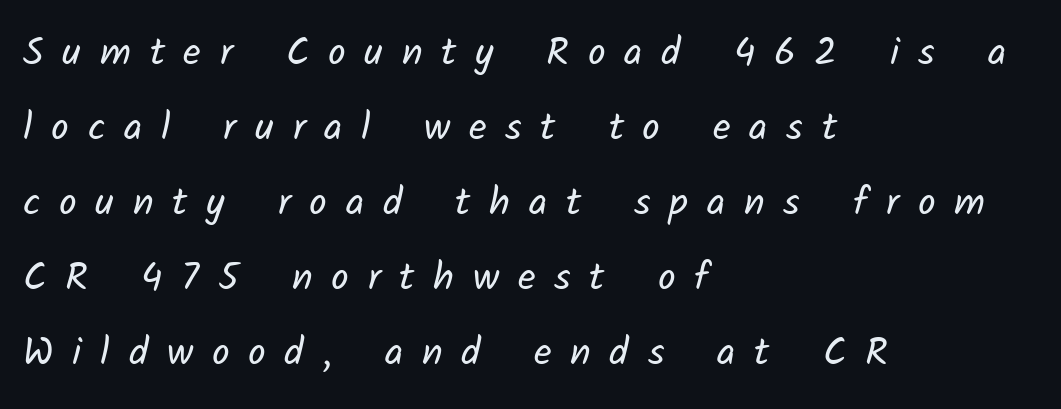
Ink coverage per letter is moderate at most. Anything drawn beneath the words? Only blank space. The text was rendered using a sans face with plain stroke endings. This rendering widens character spacing well past its baseline value.
